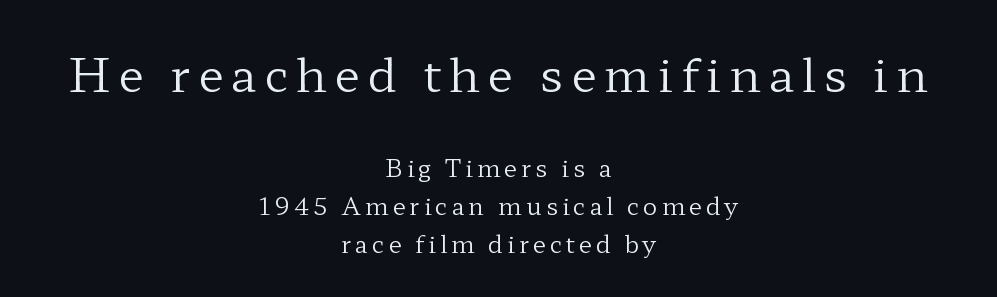
The image shows 47 px regular-weight, wide serif type, upright; set centered, normal line spacing (1.58x), not underlined; the first (top) block is 1.96x larger; low stroke contrast and a medium x-height.
